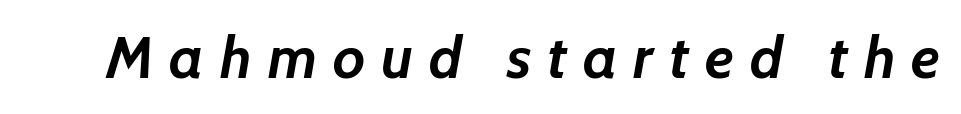
{"italic": "yes", "lean": "right", "slant_degrees": 7, "bold": "yes", "weight": "semibold", "width": "normal", "stroke_contrast": "low", "x_height": "medium", "monospaced": "no", "underline": "no", "letter_spacing": "wide", "letter_spacing_em": 0.27, "glyph_px": 59}
